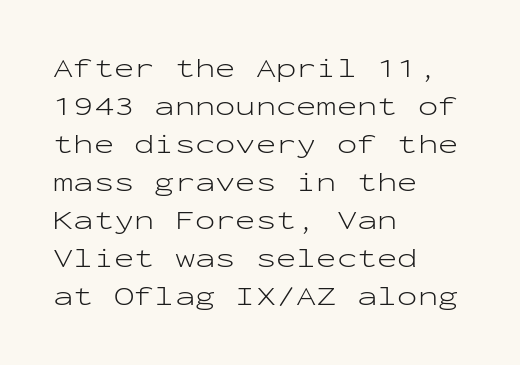
Q: Is the text bold? A: No.
Q: Is the text italic (slanted)? A: No, it is upright.
Q: Is the text underlined? A: No.
Q: How is the paragraph aligned? A: Left-aligned.
Q: Is the spacing between letters normal or unusually wide? A: Normal.
Q: Is the spacing between lines tight, normal or loose? A: Normal.
